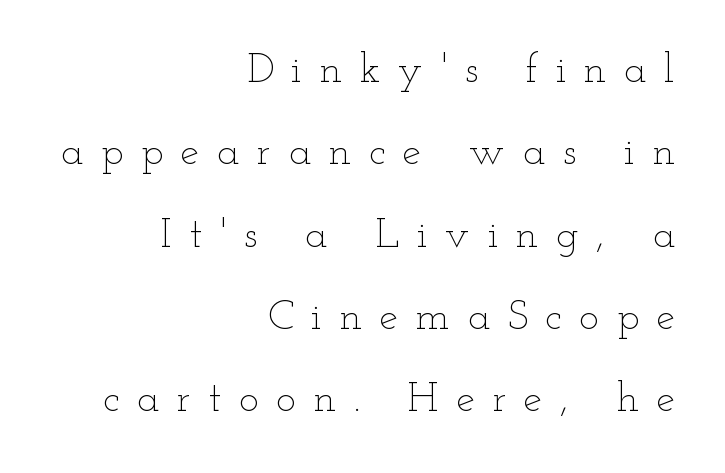
The image shows 42 px thin, wide type, upright; set right-aligned, loose line spacing (1.96x), unusually wide letter spacing (+0.42 em), not underlined; low stroke contrast and a small x-height.
